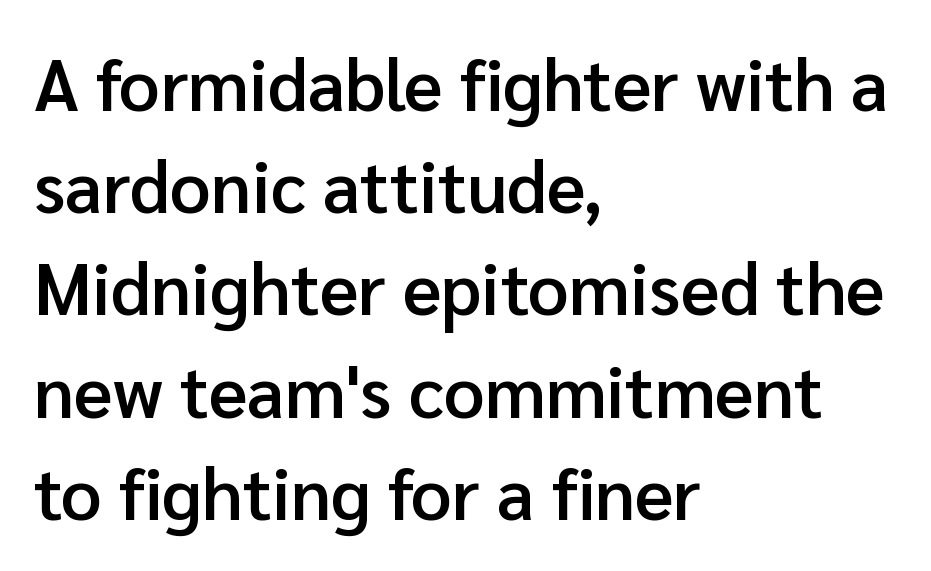
The image shows 72 px semibold sans-serif type, upright; set left-aligned, normal line spacing (1.42x), normal letter spacing, not underlined; low stroke contrast and a medium x-height.
